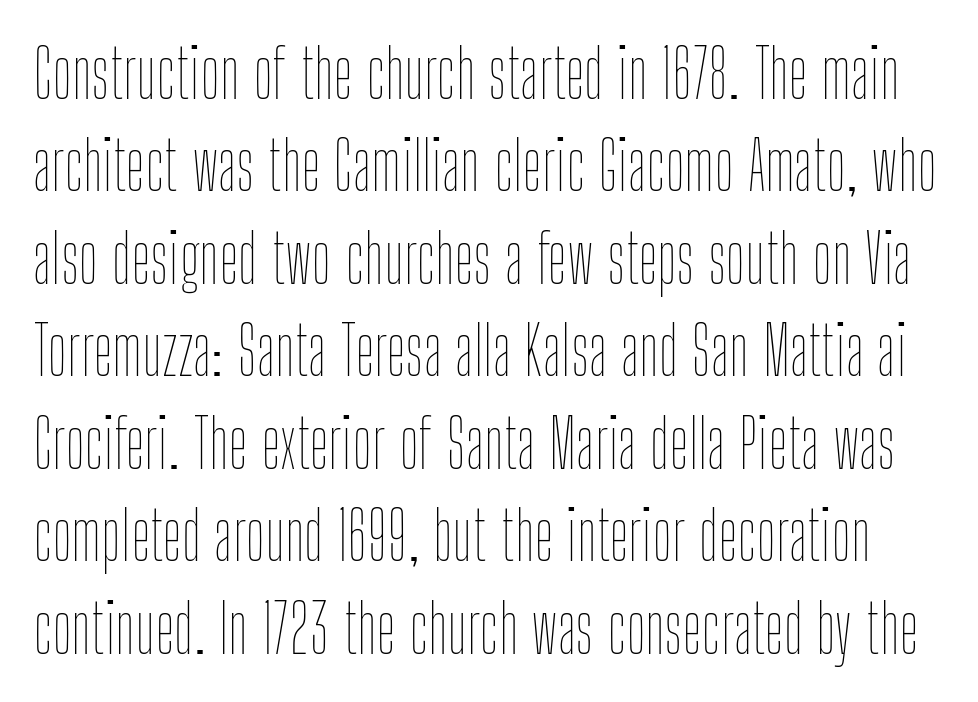
The image shows 67 px thin, condensed type, upright; set normal line spacing (1.38x), normal letter spacing, not underlined; low stroke contrast and a medium x-height.
